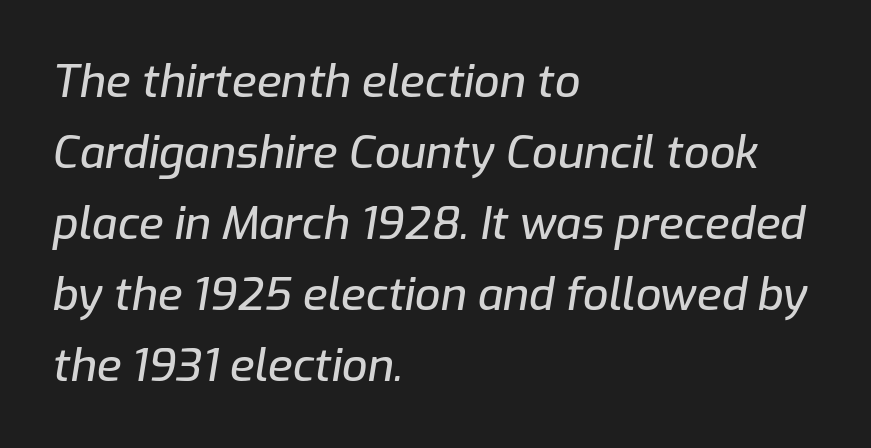
The image shows 45 px text type, italic (leaning right); set left-aligned, normal line spacing (1.58x), normal letter spacing, not underlined; low stroke contrast and a medium x-height.
